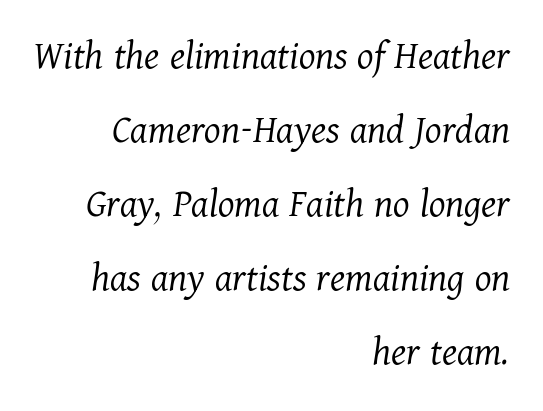
The image shows 42 px light serif type, italic (leaning right); set right-aligned, line spacing 1.76x, normal letter spacing, not underlined; medium stroke contrast and a medium x-height.
